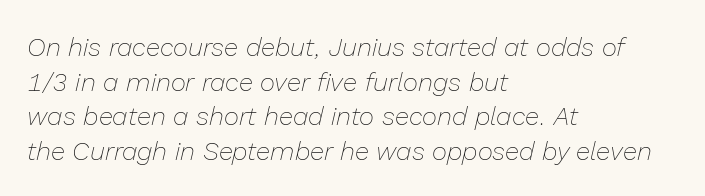
{"italic": "yes", "lean": "right", "slant_degrees": 13, "bold": "no", "underline": "no", "align": "left", "line_spacing": "normal", "line_spacing_ratio": 1.33, "letter_spacing": "normal", "letter_spacing_em": 0.0, "glyph_px": 26}
